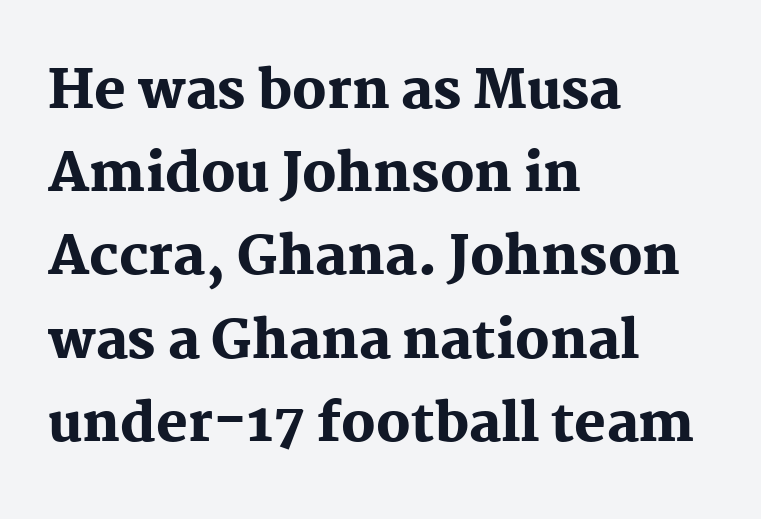
The glyphs are unaccompanied by any horizontal stroke below them. The lettering holds an erect, upright posture throughout. This sample keeps an unexceptional amount of space between lines. No extra tracking has been applied to these lines.
